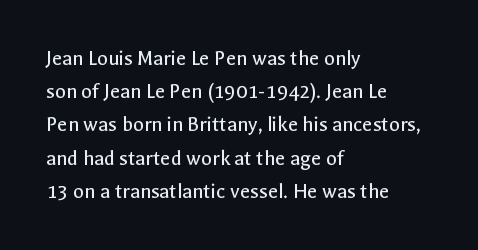
Q: Is the text bold? A: No.
Q: Is the text italic (slanted)? A: No, it is upright.
Q: Is the text underlined? A: No.
Q: How is the paragraph aligned? A: Left-aligned.
Q: Is the spacing between letters normal or unusually wide? A: Normal.
Q: Is the spacing between lines tight, normal or loose? A: Normal.
